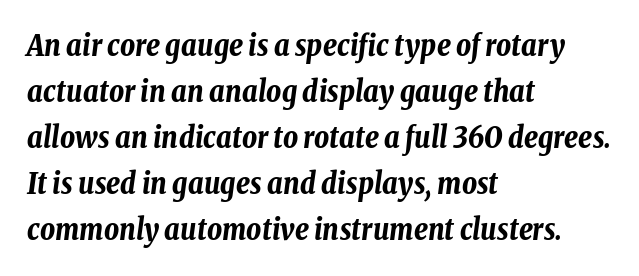
Line starts are locked; line ends wander. Anything drawn beneath the words? Only blank space. A typesetter would call this leading conventional body-copy spacing. What weight is shown? A full bold with thick strokes.
